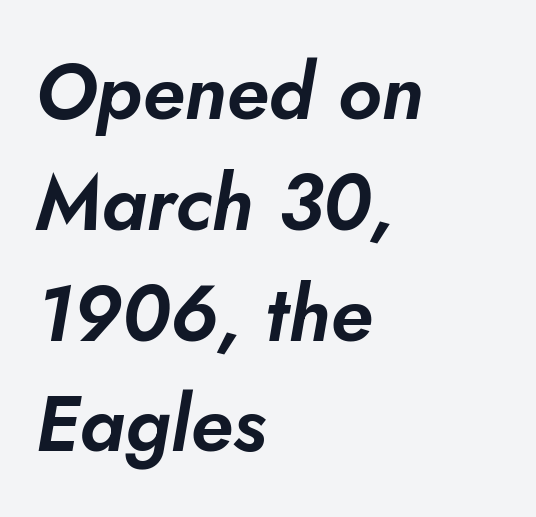
The image shows 78 px text type, italic (leaning right); set left-aligned, normal line spacing (1.42x), normal letter spacing, not underlined; low stroke contrast and a small x-height.
